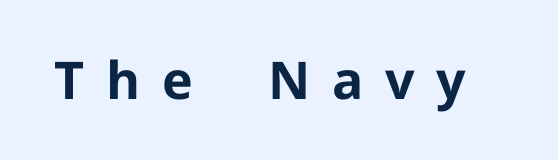
{"serif": "no", "italic": "no", "bold": "yes", "weight": "bold", "width": "normal", "stroke_contrast": "low", "x_height": "medium", "monospaced": "no", "underline": "no", "letter_spacing": "wide", "letter_spacing_em": 0.42, "glyph_px": 52}
